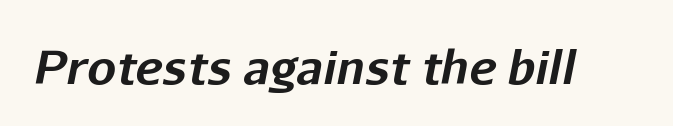
Q: Is the text bold? A: Yes.
Q: Is the text italic (slanted)? A: Yes, it leans right by about 11 degrees.
Q: Is the text underlined? A: No.
Q: Is the spacing between letters normal or unusually wide? A: Normal.
Q: Width (condensed, normal, or wide)? A: Normal.
Q: Stroke contrast? A: Low.
Q: x-height? A: Medium.
Q: Monospaced? A: No.
